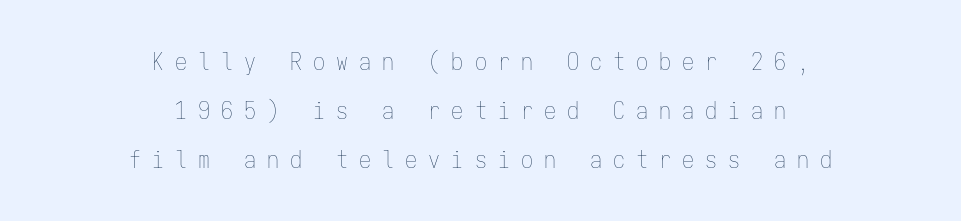
{"italic": "no", "bold": "no", "underline": "no", "align": "center", "line_spacing": "loose", "line_spacing_ratio": 2.04, "letter_spacing": "wide", "letter_spacing_em": 0.46, "glyph_px": 24}
